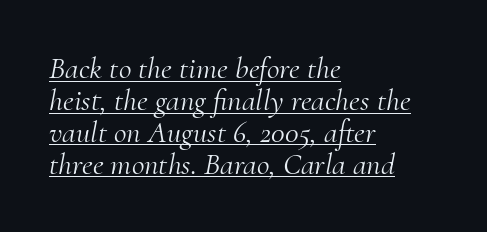
Does a line run under the words? Yes, clearly. Stems and bowls with no extra thickness — not bold. A typesetter would call this proportional, since set widths differ per character. Line spacing here is tight. When letters slant like this, we call the style italic.
